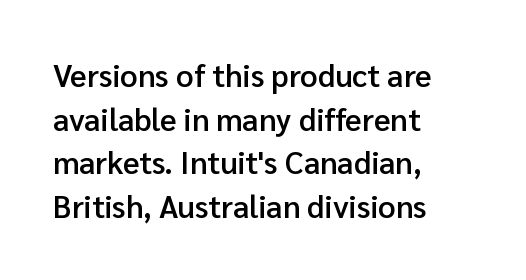
Q: Is the text bold? A: Semi-bold.
Q: Is the text italic (slanted)? A: No, it is upright.
Q: Is the typeface a serif or a sans-serif typeface? A: Sans-serif.
Q: Is the text underlined? A: No.
Q: How is the paragraph aligned? A: Left-aligned.
Q: Is the spacing between letters normal or unusually wide? A: Normal.
Q: Is the spacing between lines tight, normal or loose? A: Normal.
Q: Width (condensed, normal, or wide)? A: Normal.
Q: Stroke contrast? A: Low.
Q: x-height? A: Medium.
Q: Monospaced? A: No.
